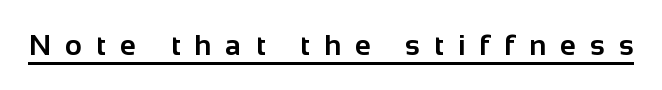
{"serif": "no", "italic": "no", "bold": "yes", "weight": "bold", "width": "normal", "stroke_contrast": "low", "x_height": "medium", "monospaced": "no", "underline": "yes", "letter_spacing": "wide", "letter_spacing_em": 0.49, "glyph_px": 29}
